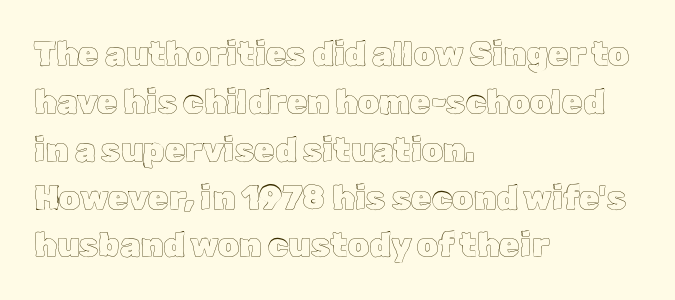
{"italic": "no", "width": "normal", "x_height": "medium", "monospaced": "no", "underline": "no", "align": "left", "line_spacing": "normal", "line_spacing_ratio": 1.45, "letter_spacing": "normal", "letter_spacing_em": 0.0, "glyph_px": 33}
